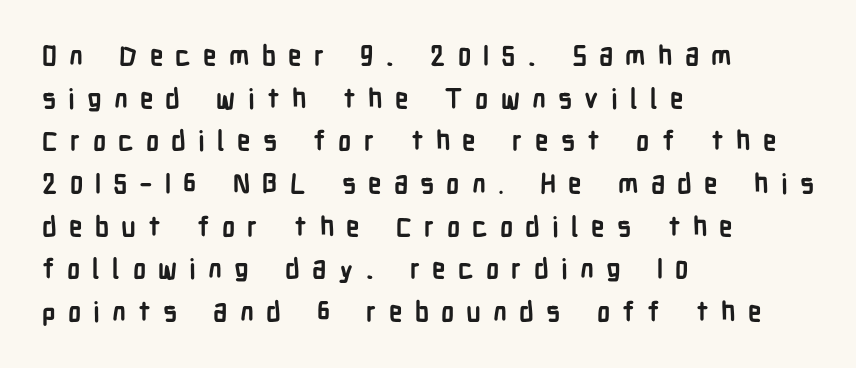
{"italic": "no", "bold": "yes", "underline": "no", "align": "left", "line_spacing": "normal", "line_spacing_ratio": 1.58, "letter_spacing": "wide", "letter_spacing_em": 0.45, "glyph_px": 27}
